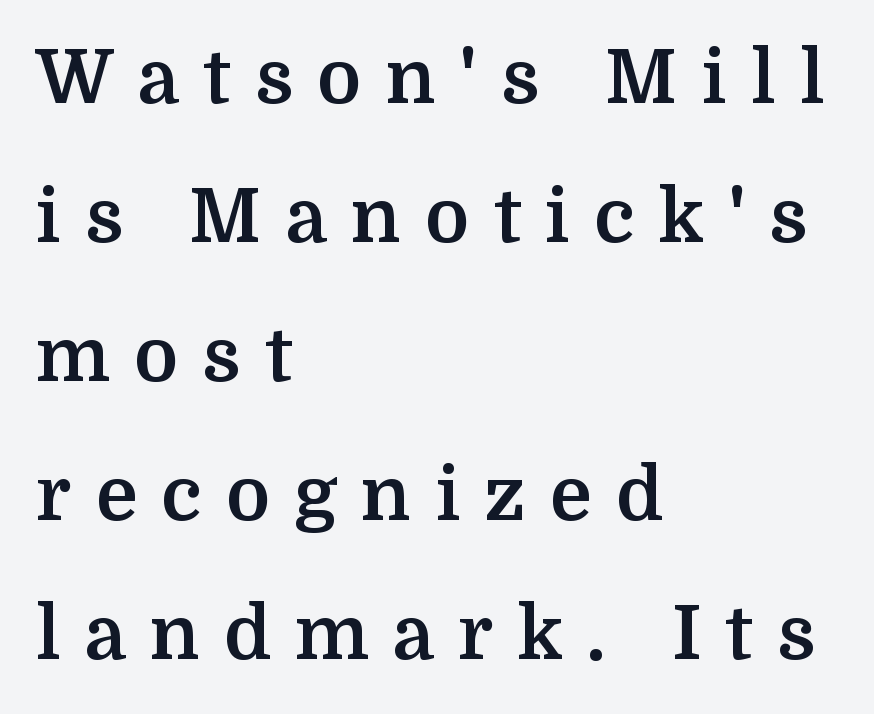
Q: Is the text bold? A: Yes.
Q: Is the text italic (slanted)? A: No, it is upright.
Q: Is the typeface a serif or a sans-serif typeface? A: Serif.
Q: Is the text underlined? A: No.
Q: How is the paragraph aligned? A: Left-aligned.
Q: Is the spacing between letters normal or unusually wide? A: Unusually wide.
Q: Width (condensed, normal, or wide)? A: Normal.
Q: Stroke contrast? A: Medium.
Q: x-height? A: Medium.
Q: Monospaced? A: No.
